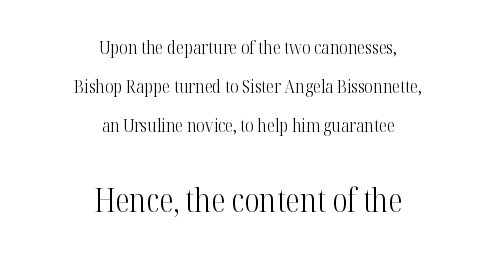
Q: Is the text bold? A: No.
Q: Is the text italic (slanted)? A: No, it is upright.
Q: Is the typeface a serif or a sans-serif typeface? A: Serif.
Q: Is the text underlined? A: No.
Q: How is the paragraph aligned? A: Centered.
Q: Is the spacing between letters normal or unusually wide? A: Normal.
Q: Is the spacing between lines tight, normal or loose? A: Loose.
Q: Which block of text is set in a larger size, the first (top) or the second (bottom)? A: The second (bottom) one.
Q: Width (condensed, normal, or wide)? A: Condensed.
Q: Stroke contrast? A: High.
Q: x-height? A: Medium.
Q: Monospaced? A: No.
